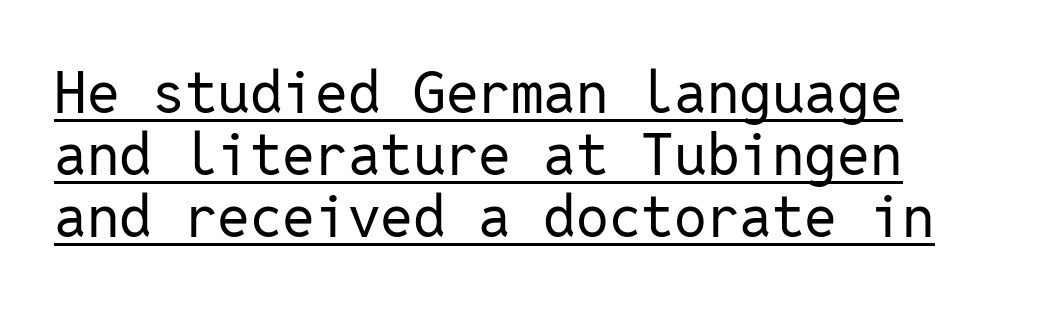
Q: Is the text bold? A: No.
Q: Is the text italic (slanted)? A: No, it is upright.
Q: Is the typeface a serif or a sans-serif typeface? A: Sans-serif.
Q: Is the text underlined? A: Yes.
Q: Is the spacing between letters normal or unusually wide? A: Normal.
Q: Is the spacing between lines tight, normal or loose? A: Tight.
Q: Width (condensed, normal, or wide)? A: Normal.
Q: Stroke contrast? A: Low.
Q: x-height? A: Medium.
Q: Monospaced? A: Yes.
